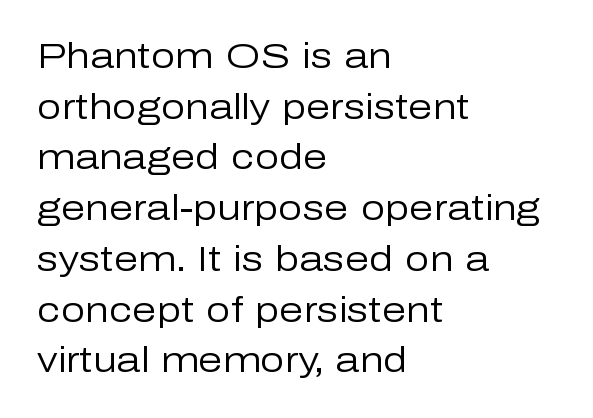
{"serif": "no", "italic": "no", "bold": "no", "weight": "regular", "width": "normal", "stroke_contrast": "low", "x_height": "medium", "monospaced": "no", "underline": "no", "align": "left", "line_spacing": "normal", "line_spacing_ratio": 1.45, "letter_spacing": "normal", "letter_spacing_em": 0.0, "glyph_px": 35}
